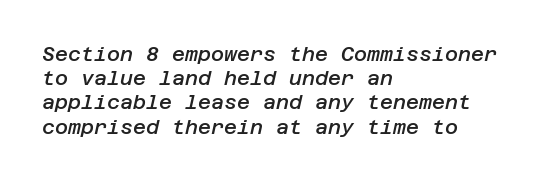
Notice how the passage keeps a crisp vertical edge on the left only. These lines keep a tight, regular rhythm from letter to letter. The string is rendered with underlining switched off. The typography opts for an oblique posture over an upright one. Typographic density is moderately raised because the face is semibold.
